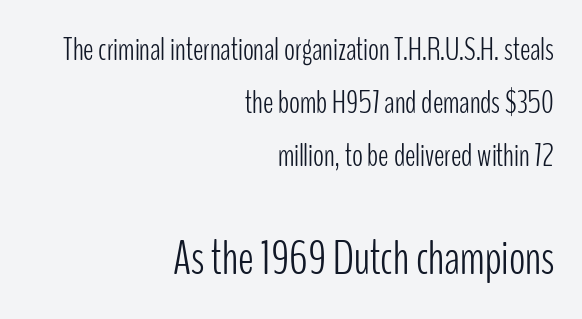
Q: Is the text bold? A: No.
Q: Is the text italic (slanted)? A: No, it is upright.
Q: Is the typeface a serif or a sans-serif typeface? A: Sans-serif.
Q: Is the text underlined? A: No.
Q: How is the paragraph aligned? A: Right-aligned.
Q: Is the spacing between letters normal or unusually wide? A: Normal.
Q: Is the spacing between lines tight, normal or loose? A: Normal.
Q: Which block of text is set in a larger size, the first (top) or the second (bottom)? A: The second (bottom) one.
Q: Width (condensed, normal, or wide)? A: Condensed.
Q: Stroke contrast? A: Low.
Q: x-height? A: Medium.
Q: Monospaced? A: No.
